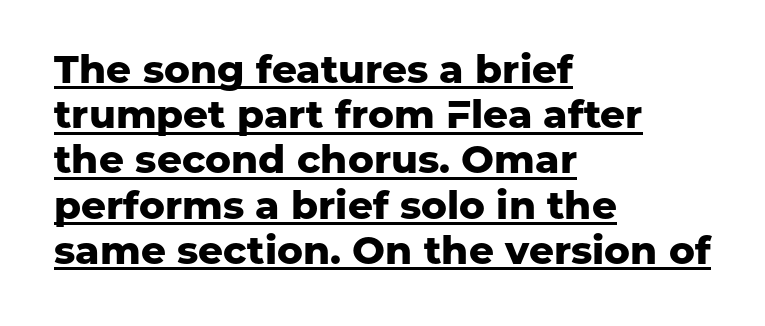
{"serif": "no", "italic": "no", "bold": "yes", "weight": "heavy", "width": "normal", "stroke_contrast": "low", "x_height": "medium", "monospaced": "no", "underline": "yes", "align": "left", "line_spacing_ratio": 1.16, "letter_spacing": "normal", "letter_spacing_em": 0.0, "glyph_px": 39}
